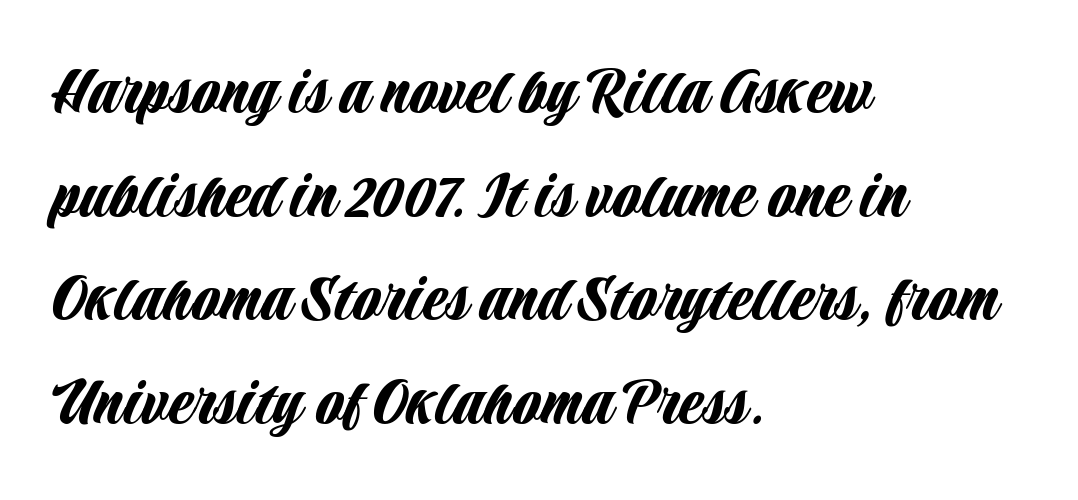
Vertical spacing — default. Honestly, the letter spacing is just normal — you wouldn't notice it. Honestly, there is no underline to notice here at all.
